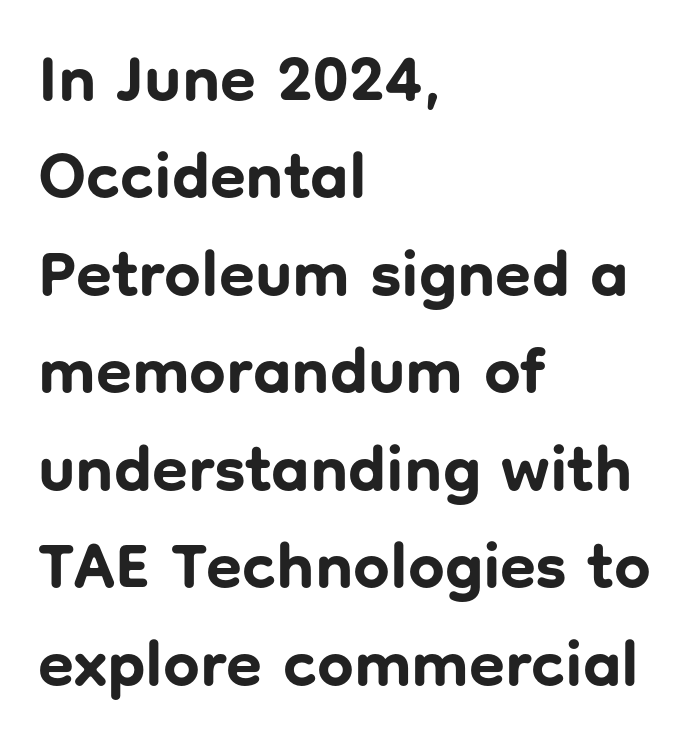
The image shows 65 px bold sans-serif type, upright; set left-aligned, normal line spacing (1.5x), normal letter spacing, not underlined; low stroke contrast and a medium x-height.
